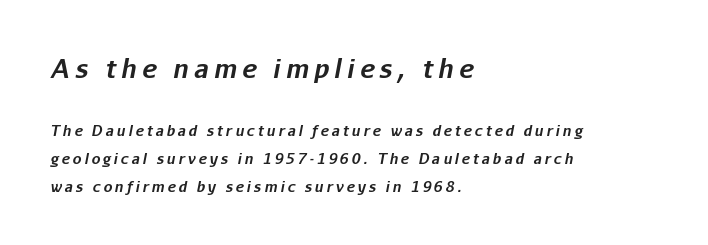
{"italic": "yes", "lean": "right", "slant_degrees": 11, "bold": "yes", "underline": "no", "align": "left", "line_spacing": "loose", "line_spacing_ratio": 2.0, "letter_spacing": "wide", "letter_spacing_em": 0.21, "larger_block": "first", "size_ratio": 1.79, "glyph_px": 25}
